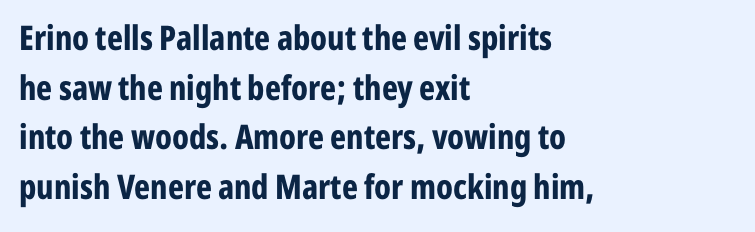
Q: Is the text bold? A: Yes.
Q: Is the text italic (slanted)? A: No, it is upright.
Q: Is the typeface a serif or a sans-serif typeface? A: Sans-serif.
Q: Is the text underlined? A: No.
Q: How is the paragraph aligned? A: Left-aligned.
Q: Is the spacing between letters normal or unusually wide? A: Normal.
Q: Is the spacing between lines tight, normal or loose? A: Normal.
Q: Width (condensed, normal, or wide)? A: Condensed.
Q: Stroke contrast? A: Low.
Q: x-height? A: Medium.
Q: Monospaced? A: No.
